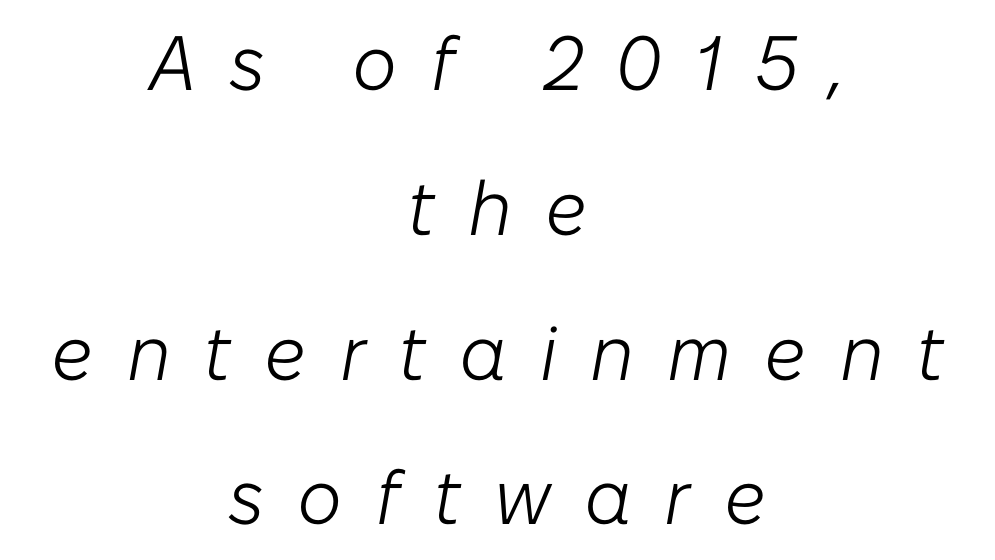
{"italic": "yes", "lean": "right", "slant_degrees": 10, "bold": "no", "weight": "light", "width": "normal", "stroke_contrast": "low", "x_height": "medium", "monospaced": "no", "underline": "no", "align": "center", "line_spacing_ratio": 1.88, "letter_spacing": "wide", "letter_spacing_em": 0.43, "glyph_px": 77}
